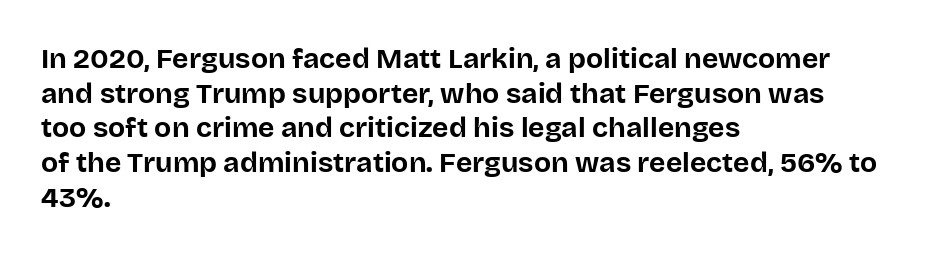
This is sans-serif lettering, the kind often seen on screens and signage. How heavy is the stroke? Heavy — this is a bold. Character widths vary here, with narrow letters taking less room than wide ones. It's the straight-up-and-down kind of type. Compared with a centered layout, this one pins lines to the left instead. Plain, unruled lines of type.
